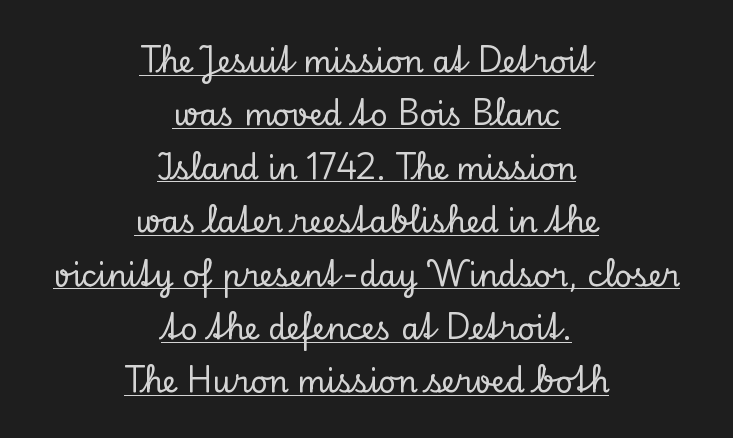
The image shows 30 px text type, upright; set centered, line spacing 1.78x, normal letter spacing, underlined; low stroke contrast and a small x-height.
